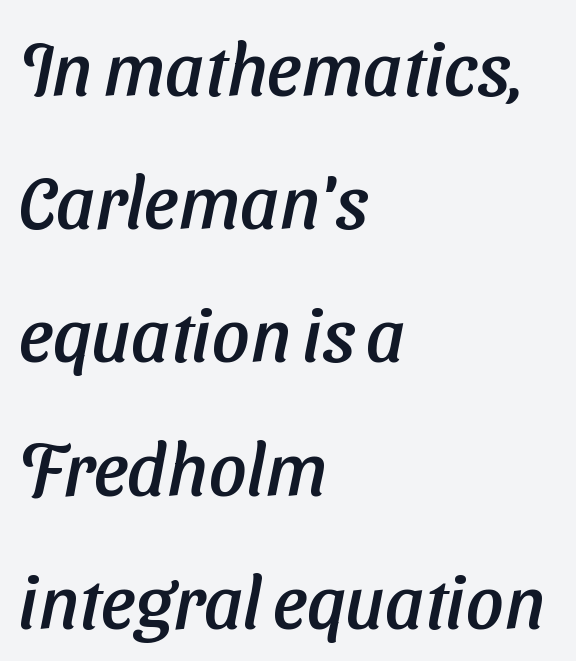
{"serif": "no", "width": "normal", "stroke_contrast": "low", "x_height": "medium", "monospaced": "no", "underline": "no", "align": "left", "line_spacing_ratio": 1.8, "letter_spacing": "normal", "letter_spacing_em": 0.0, "glyph_px": 74}
